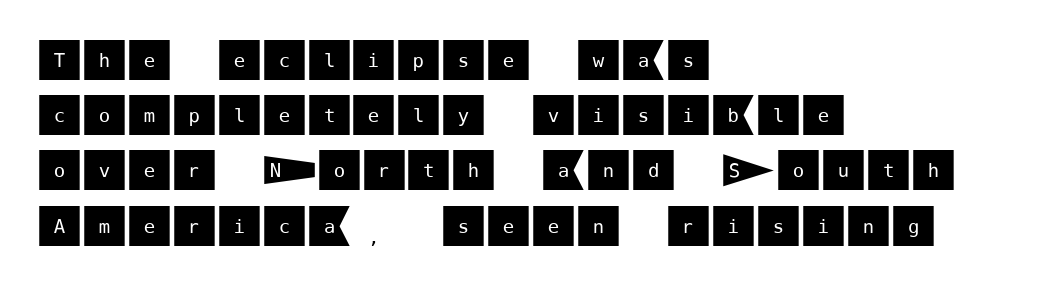
{"serif": "no", "italic": "no", "width": "normal", "stroke_contrast": "medium", "x_height": "large", "underline": "no", "align": "left", "line_spacing_ratio": 1.2, "letter_spacing": "normal", "letter_spacing_em": 0.0, "glyph_px": 46}
